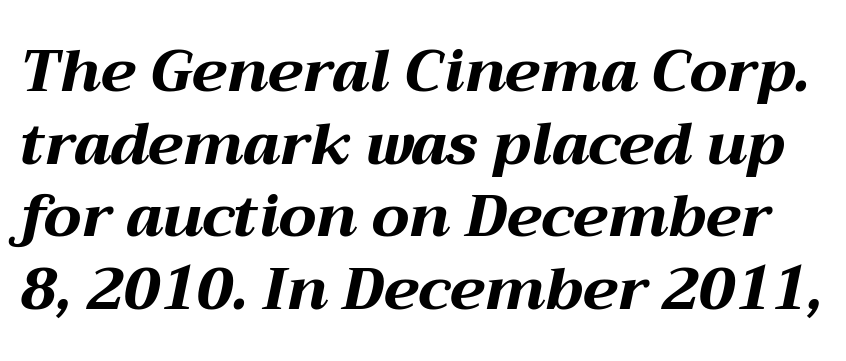
The image shows 59 px bold, wide type, italic (leaning right); set line spacing 1.23x, normal letter spacing, not underlined; medium stroke contrast and a medium x-height.
